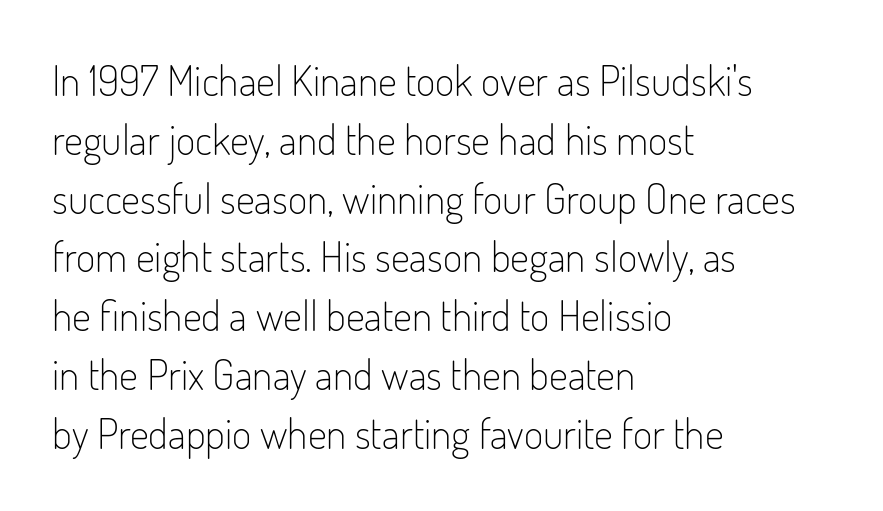
The font's upright variant was chosen for this text. Alignment: flush left. Vertical spacing — default. Stems and bowls with no extra thickness — not bold. Nothing unusual about the tracking: characters are spaced as the font intends.
